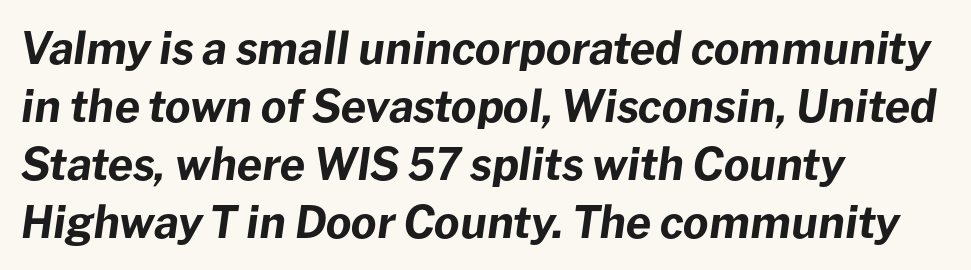
Q: Is the text bold? A: Yes.
Q: Is the text italic (slanted)? A: Yes, it leans right by about 8 degrees.
Q: Is the text underlined? A: No.
Q: How is the paragraph aligned? A: Left-aligned.
Q: Is the spacing between letters normal or unusually wide? A: Normal.
Q: Is the spacing between lines tight, normal or loose? A: Normal.
Q: Width (condensed, normal, or wide)? A: Normal.
Q: Stroke contrast? A: Low.
Q: x-height? A: Medium.
Q: Monospaced? A: No.
